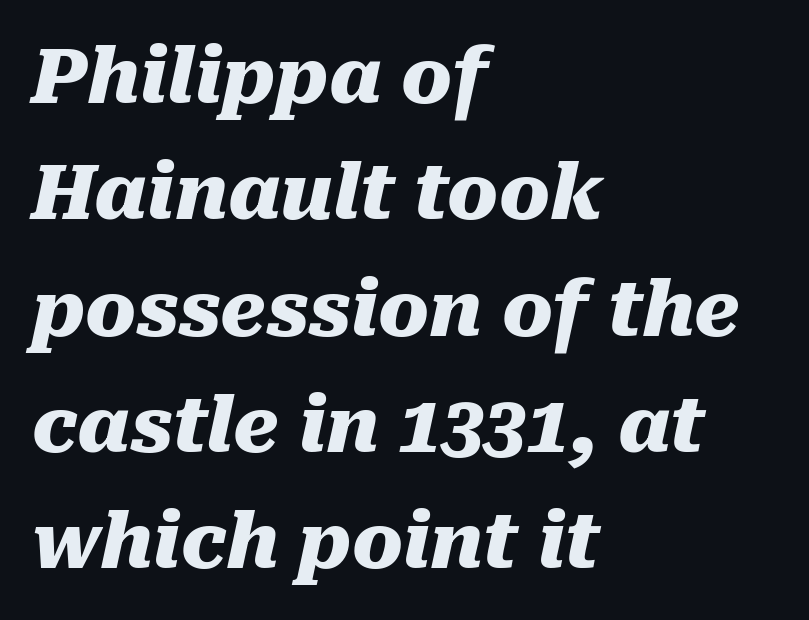
{"italic": "yes", "lean": "right", "slant_degrees": 10, "bold": "yes", "weight": "heavy", "width": "normal", "stroke_contrast": "medium", "x_height": "medium", "monospaced": "no", "underline": "no", "align": "left", "line_spacing": "normal", "line_spacing_ratio": 1.53, "letter_spacing": "normal", "letter_spacing_em": 0.0, "glyph_px": 76}
